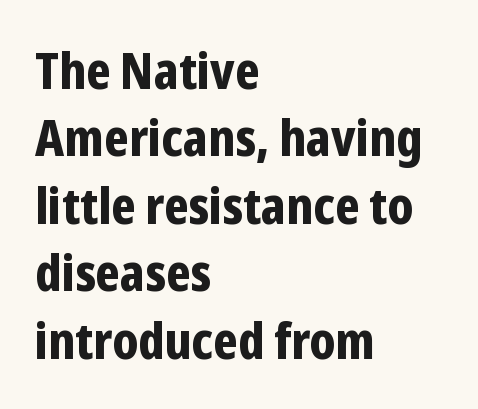
{"serif": "no", "italic": "no", "bold": "yes", "weight": "bold", "width": "condensed", "stroke_contrast": "low", "x_height": "medium", "monospaced": "no", "underline": "no", "align": "left", "line_spacing": "normal", "line_spacing_ratio": 1.35, "letter_spacing": "normal", "letter_spacing_em": 0.0, "glyph_px": 50}
